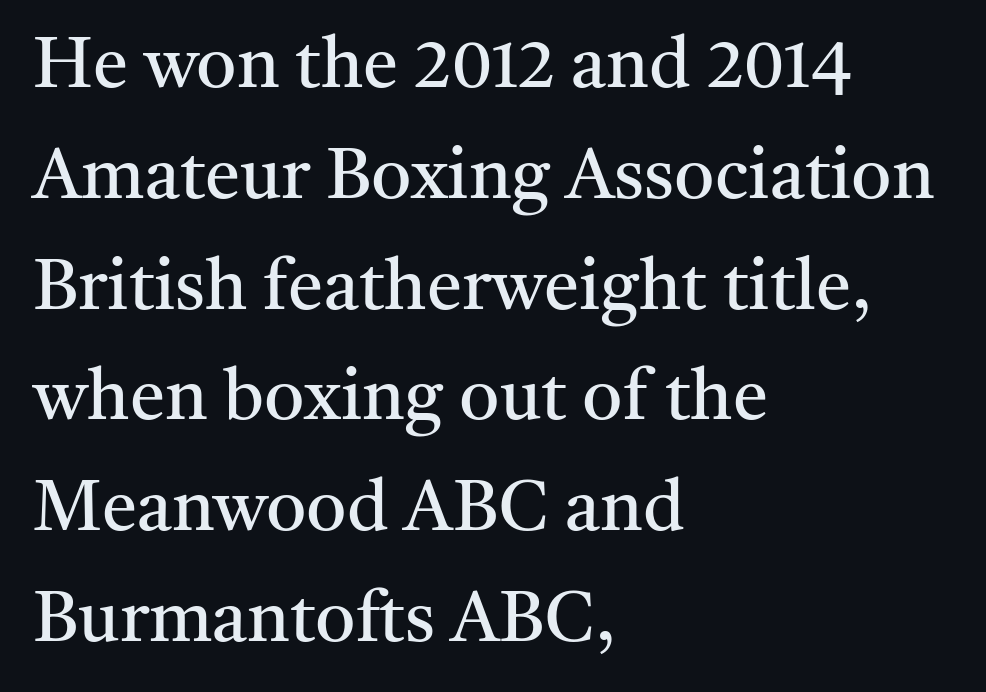
{"serif": "yes", "italic": "no", "bold": "no", "weight": "regular", "width": "normal", "stroke_contrast": "medium", "x_height": "medium", "monospaced": "no", "underline": "no", "align": "left", "line_spacing": "normal", "line_spacing_ratio": 1.56, "letter_spacing": "normal", "letter_spacing_em": 0.0, "glyph_px": 71}
